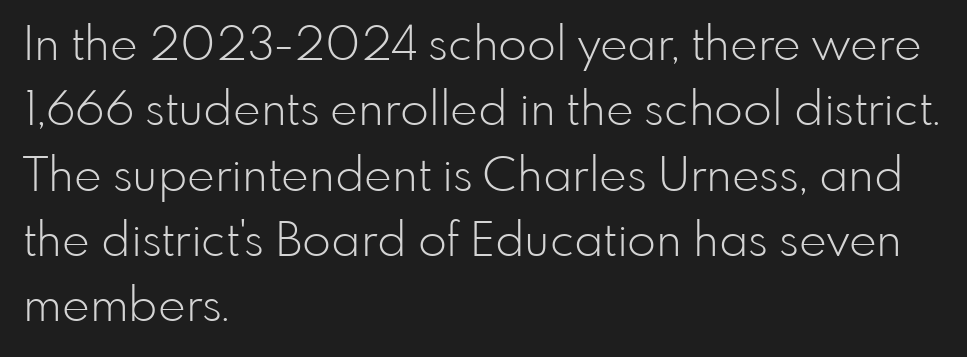
{"serif": "no", "italic": "no", "bold": "no", "weight": "light", "width": "normal", "stroke_contrast": "low", "x_height": "small", "monospaced": "no", "underline": "no", "align": "left", "line_spacing": "normal", "line_spacing_ratio": 1.39, "letter_spacing": "normal", "letter_spacing_em": 0.0, "glyph_px": 47}
